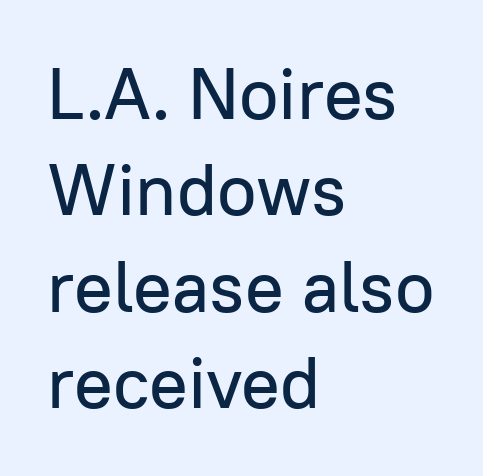
Q: Is the text italic (slanted)? A: No, it is upright.
Q: Is the typeface a serif or a sans-serif typeface? A: Sans-serif.
Q: Is the text underlined? A: No.
Q: How is the paragraph aligned? A: Left-aligned.
Q: Is the spacing between letters normal or unusually wide? A: Normal.
Q: Is the spacing between lines tight, normal or loose? A: Normal.
Q: Width (condensed, normal, or wide)? A: Normal.
Q: Stroke contrast? A: Low.
Q: x-height? A: Medium.
Q: Monospaced? A: No.
